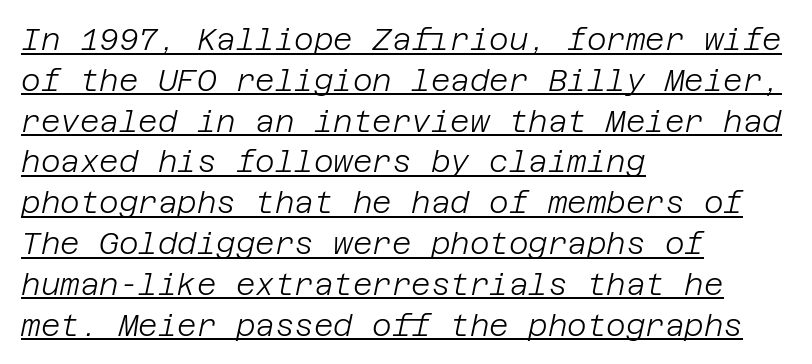
Is there an underline? Yes — a line sits under the letters. The letterforms sit at book weight or below. Interline gaps are of average width in this sample. Compared with ordinary roman type, these characters are visibly tilted.
